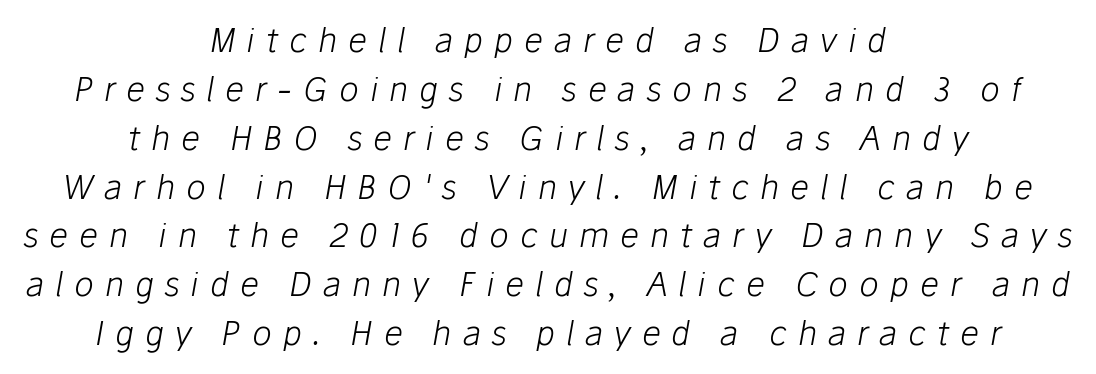
Visually the block forms a symmetrical silhouette, jagged on both flanks. Compared with ordinary roman type, these characters are visibly tilted. Descenders hang freely into open space. Spacing between characters has been opened up far beyond the box default.
